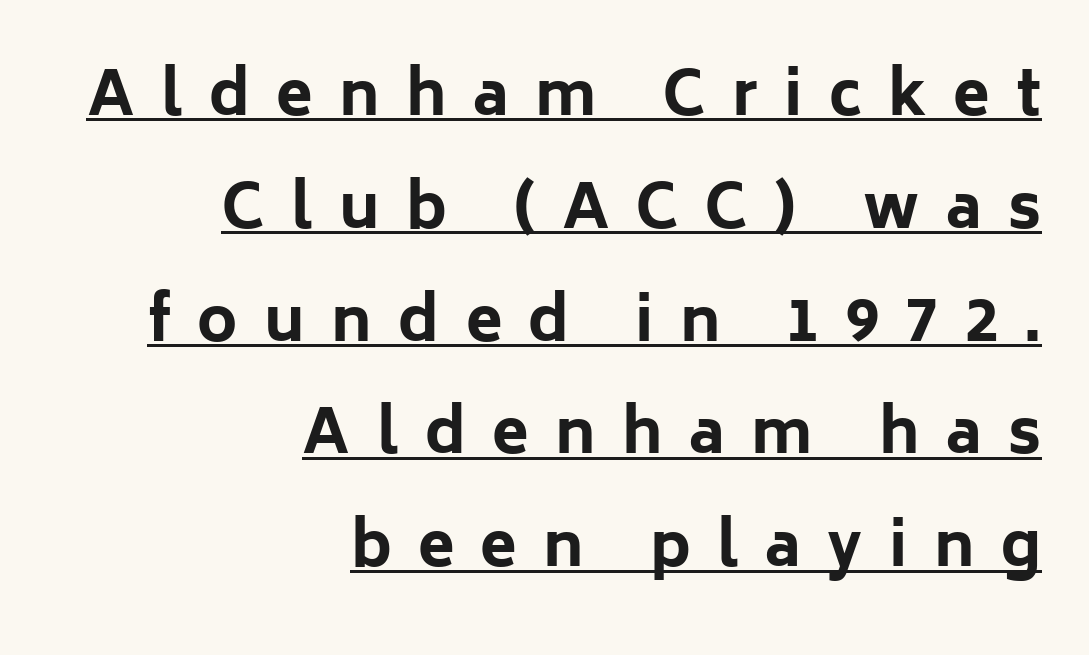
{"serif": "no", "italic": "no", "bold": "yes", "weight": "bold", "width": "normal", "stroke_contrast": "low", "x_height": "medium", "monospaced": "no", "underline": "yes", "align": "right", "line_spacing_ratio": 1.88, "letter_spacing": "wide", "letter_spacing_em": 0.44, "glyph_px": 60}
